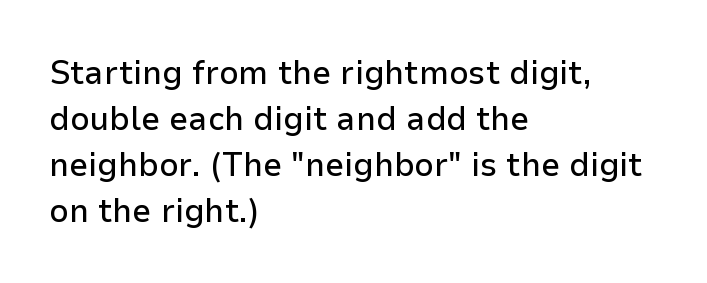
The image shows 34 px sans-serif type, upright; set left-aligned, normal line spacing (1.35x), normal letter spacing, not underlined; low stroke contrast and a medium x-height.
